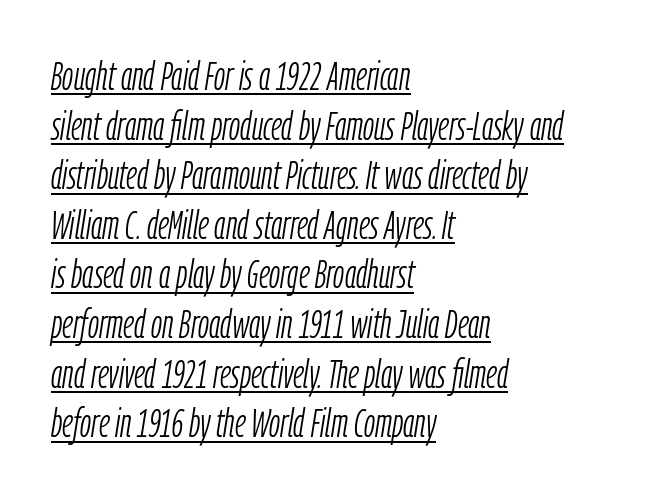
The image shows 40 px light, condensed type, italic (leaning right); set left-aligned, line spacing 1.24x, normal letter spacing, underlined; low stroke contrast and a medium x-height.
